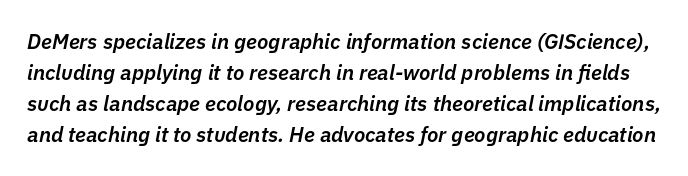
{"italic": "yes", "lean": "right", "slant_degrees": 11, "bold": "semi", "underline": "no", "line_spacing": "normal", "line_spacing_ratio": 1.48, "letter_spacing": "normal", "letter_spacing_em": 0.0, "glyph_px": 21}
